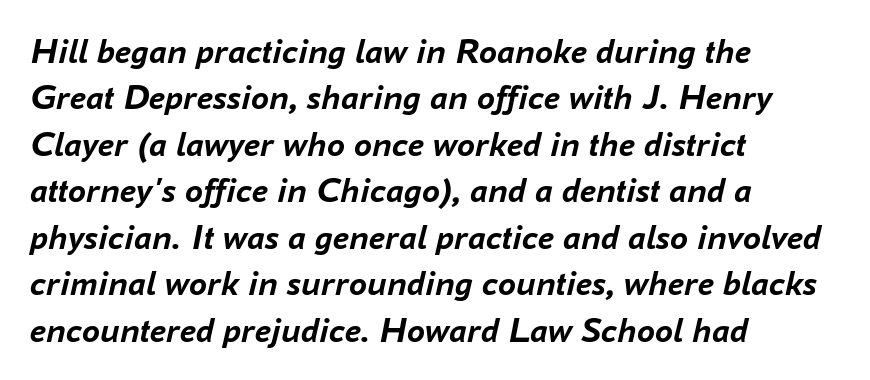
A full-strength bold gives these letters their thick strokes. Words appear dense and cohesive because spacing is normal. Compared with typical paragraphs, the rows here are spaced about the same. These lines stack with their left ends in a neat column.
